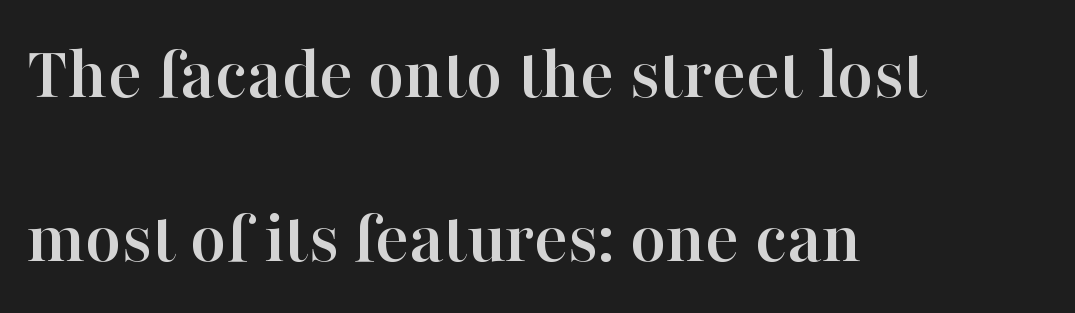
{"serif": "yes", "italic": "no", "width": "normal", "stroke_contrast": "high", "x_height": "medium", "monospaced": "no", "underline": "no", "align": "left", "line_spacing": "loose", "line_spacing_ratio": 2.1, "letter_spacing": "normal", "letter_spacing_em": 0.0, "glyph_px": 78}
